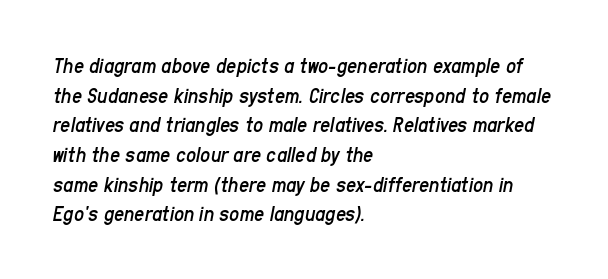
{"italic": "yes", "lean": "right", "slant_degrees": 11, "bold": "no", "underline": "no", "align": "left", "line_spacing": "normal", "line_spacing_ratio": 1.35, "letter_spacing": "normal", "letter_spacing_em": 0.0, "glyph_px": 22}
